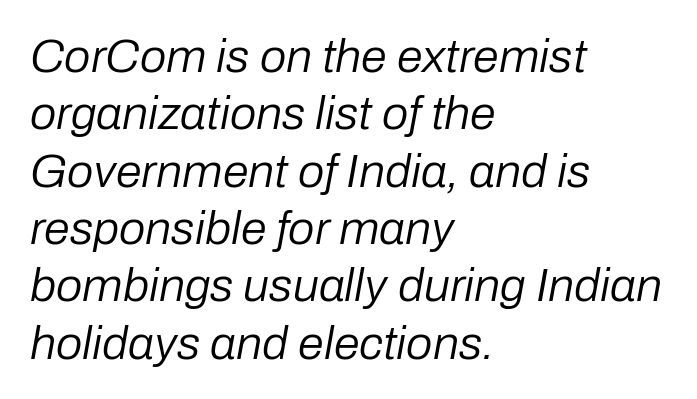
The image shows 47 px regular-weight type, italic (leaning right); set left-aligned, line spacing 1.22x, normal letter spacing, not underlined; low stroke contrast and a medium x-height.
